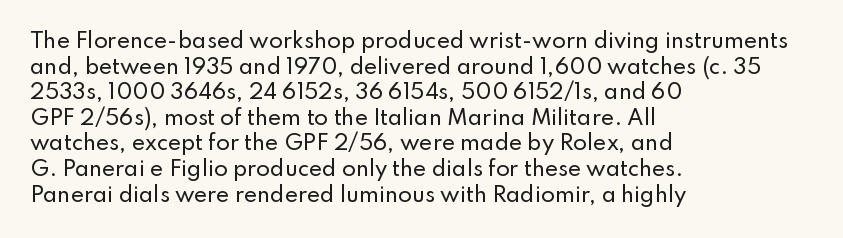
{"italic": "no", "underline": "no", "align": "left", "line_spacing": "normal", "line_spacing_ratio": 1.28, "letter_spacing": "normal", "letter_spacing_em": 0.0, "glyph_px": 20}
